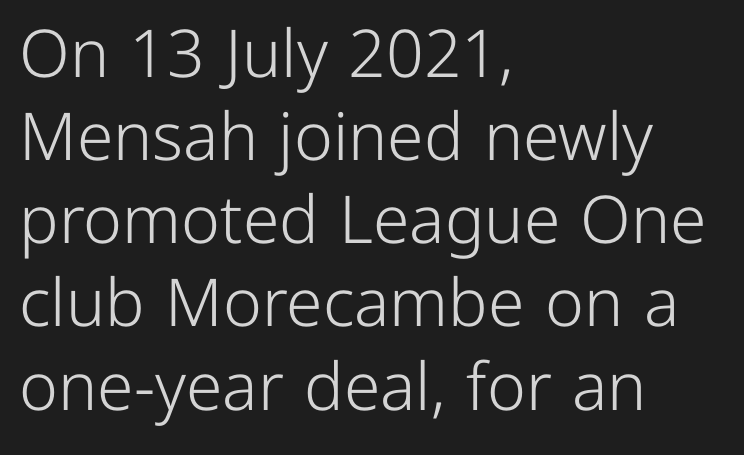
Q: Is the text bold? A: No.
Q: Is the text italic (slanted)? A: No, it is upright.
Q: Is the typeface a serif or a sans-serif typeface? A: Sans-serif.
Q: Is the text underlined? A: No.
Q: How is the paragraph aligned? A: Left-aligned.
Q: Is the spacing between letters normal or unusually wide? A: Normal.
Q: Is the spacing between lines tight, normal or loose? A: Normal.
Q: Width (condensed, normal, or wide)? A: Normal.
Q: Stroke contrast? A: Low.
Q: x-height? A: Medium.
Q: Monospaced? A: No.
